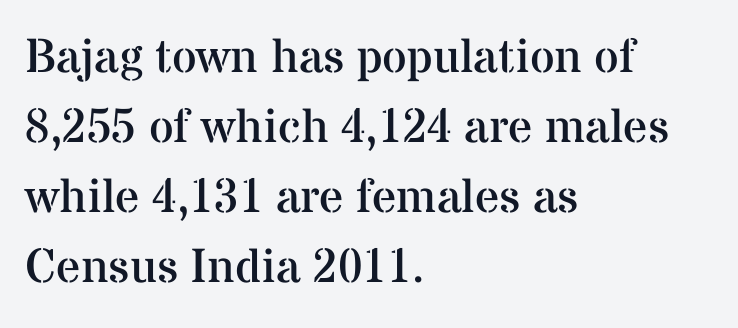
{"serif": "yes", "italic": "no", "bold": "no", "weight": "regular", "width": "normal", "stroke_contrast": "medium", "x_height": "medium", "monospaced": "no", "underline": "no", "align": "left", "line_spacing": "normal", "line_spacing_ratio": 1.46, "letter_spacing": "normal", "letter_spacing_em": 0.0, "glyph_px": 48}
